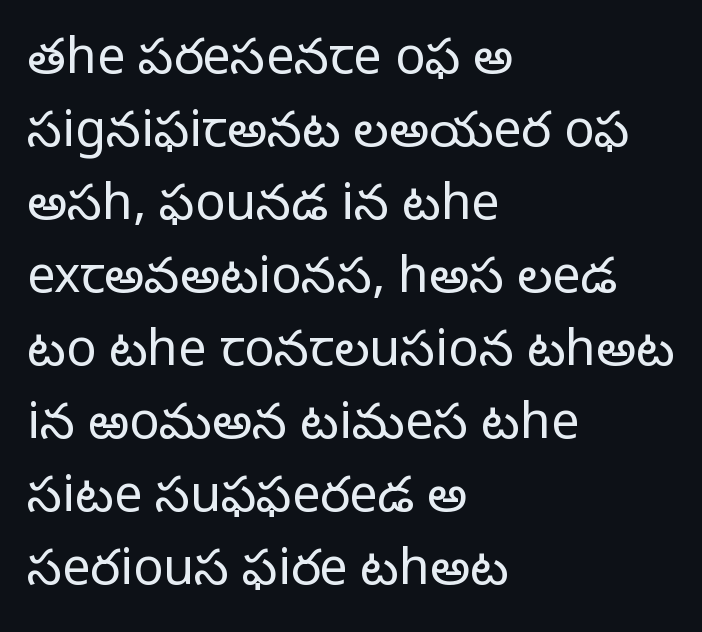
The image shows 50 px light sans-serif type, upright; set left-aligned, normal line spacing (1.46x), normal letter spacing, not underlined; low stroke contrast and a medium x-height.
